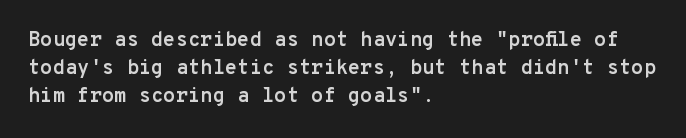
The image shows 20 px bold type, upright; set left-aligned, normal line spacing (1.39x), normal letter spacing, not underlined.
